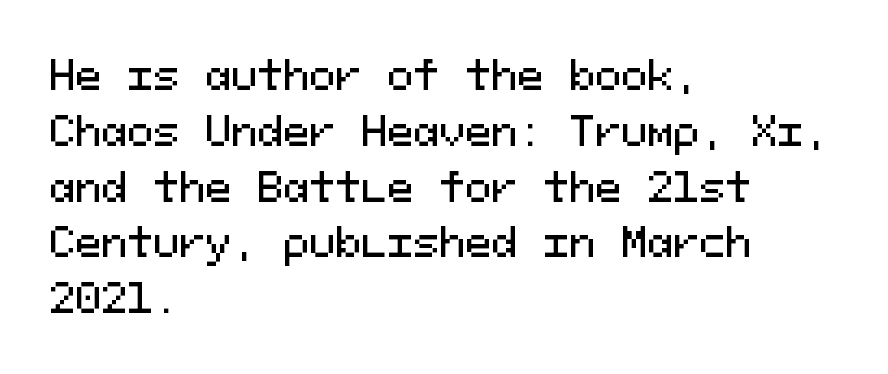
{"serif": "no", "italic": "no", "width": "normal", "stroke_contrast": "medium", "x_height": "medium", "monospaced": "yes", "underline": "no", "align": "left", "line_spacing": "normal", "line_spacing_ratio": 1.43, "letter_spacing": "normal", "letter_spacing_em": 0.0, "glyph_px": 39}
